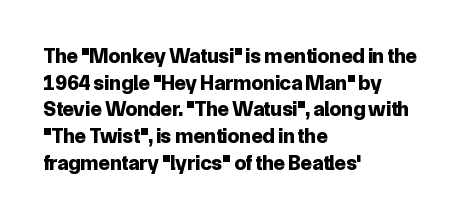
The image shows 21 px bold type, upright; set left-aligned, normal line spacing (1.27x), normal letter spacing, not underlined.
